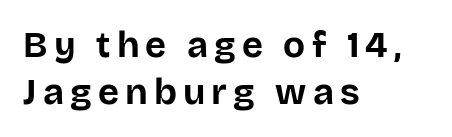
The image shows 36 px bold sans-serif type, upright; set left-aligned, normal line spacing (1.3x), not underlined; low stroke contrast and a large x-height.
